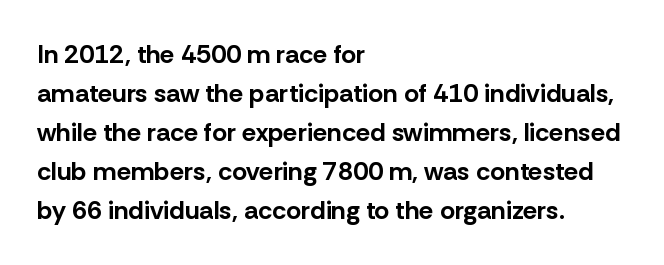
Successive baselines arrive at the customary interval. Nope, not italic — everything's standing straight. Stroke thickness is high; the sample reads as a true bold. Line starts are locked; line ends wander. Clear beneath every line of the passage. The line texture is even and compact thanks to regular tracking.
